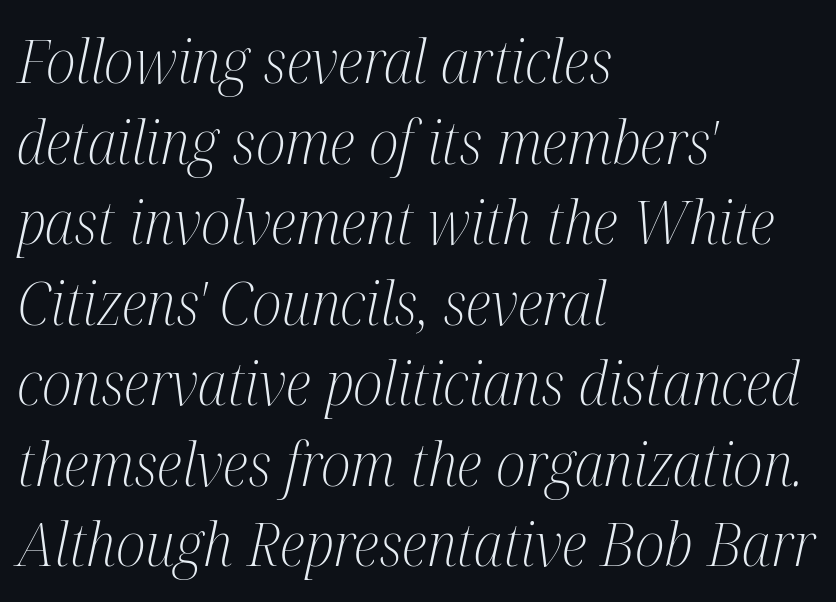
Q: Is the text bold? A: No.
Q: Is the text italic (slanted)? A: Yes, it leans right by about 12 degrees.
Q: Is the typeface a serif or a sans-serif typeface? A: Serif.
Q: Is the text underlined? A: No.
Q: How is the paragraph aligned? A: Left-aligned.
Q: Is the spacing between letters normal or unusually wide? A: Normal.
Q: Is the spacing between lines tight, normal or loose? A: Normal.
Q: Width (condensed, normal, or wide)? A: Condensed.
Q: Stroke contrast? A: Medium.
Q: x-height? A: Medium.
Q: Monospaced? A: No.
